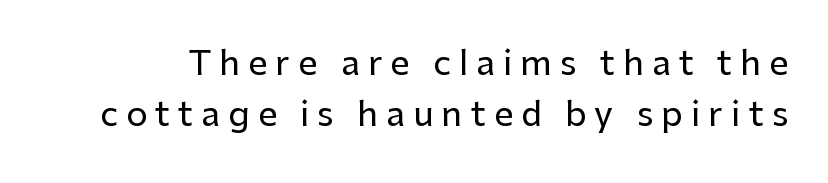
Q: Is the text italic (slanted)? A: No, it is upright.
Q: Is the typeface a serif or a sans-serif typeface? A: Sans-serif.
Q: Is the text underlined? A: No.
Q: Is the spacing between letters normal or unusually wide? A: Unusually wide.
Q: Is the spacing between lines tight, normal or loose? A: Normal.
Q: Width (condensed, normal, or wide)? A: Normal.
Q: Stroke contrast? A: Low.
Q: x-height? A: Medium.
Q: Monospaced? A: No.
